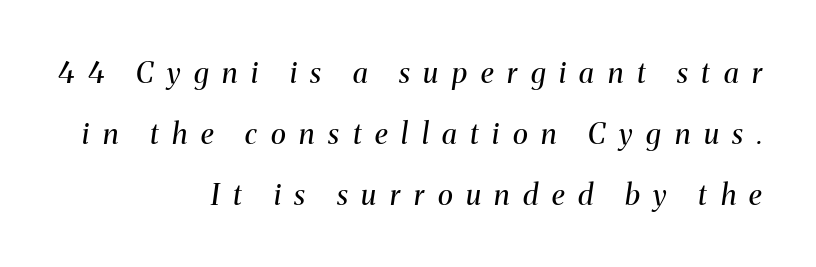
Q: Is the text bold? A: No.
Q: Is the text italic (slanted)? A: Yes, it leans right by about 8 degrees.
Q: Is the typeface a serif or a sans-serif typeface? A: Serif.
Q: Is the text underlined? A: No.
Q: How is the paragraph aligned? A: Right-aligned.
Q: Is the spacing between letters normal or unusually wide? A: Unusually wide.
Q: Is the spacing between lines tight, normal or loose? A: Loose.
Q: Width (condensed, normal, or wide)? A: Normal.
Q: Stroke contrast? A: Medium.
Q: x-height? A: Medium.
Q: Monospaced? A: No.
